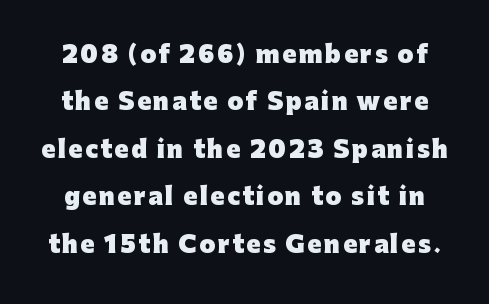
Q: Is the text bold? A: Yes.
Q: Is the text italic (slanted)? A: No, it is upright.
Q: Is the text underlined? A: No.
Q: Is the spacing between lines tight, normal or loose? A: Loose.
